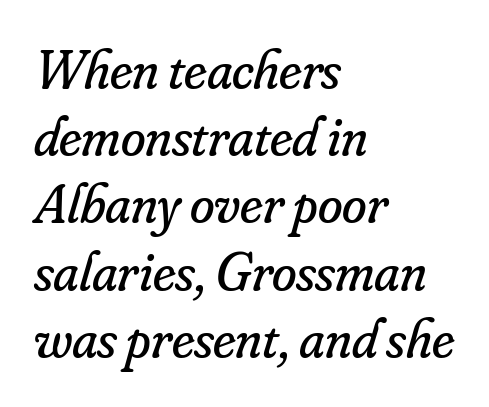
Q: Is the text bold? A: No.
Q: Is the text italic (slanted)? A: Yes, it leans right by about 16 degrees.
Q: Is the typeface a serif or a sans-serif typeface? A: Serif.
Q: Is the text underlined? A: No.
Q: How is the paragraph aligned? A: Left-aligned.
Q: Is the spacing between letters normal or unusually wide? A: Normal.
Q: Width (condensed, normal, or wide)? A: Normal.
Q: Stroke contrast? A: Low.
Q: x-height? A: Small.
Q: Monospaced? A: No.
